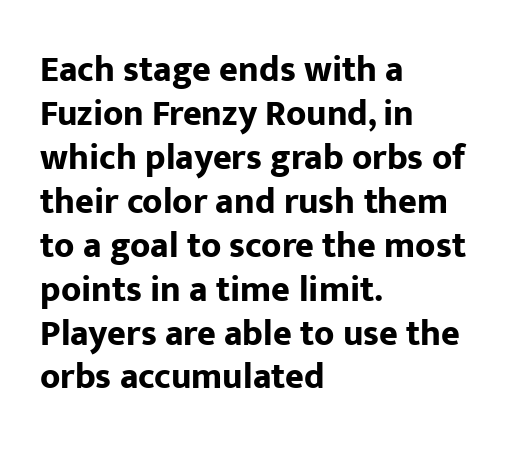
Q: Is the text bold? A: Yes.
Q: Is the text italic (slanted)? A: No, it is upright.
Q: Is the typeface a serif or a sans-serif typeface? A: Sans-serif.
Q: Is the text underlined? A: No.
Q: How is the paragraph aligned? A: Left-aligned.
Q: Is the spacing between letters normal or unusually wide? A: Normal.
Q: Width (condensed, normal, or wide)? A: Normal.
Q: Stroke contrast? A: Low.
Q: x-height? A: Medium.
Q: Monospaced? A: No.
